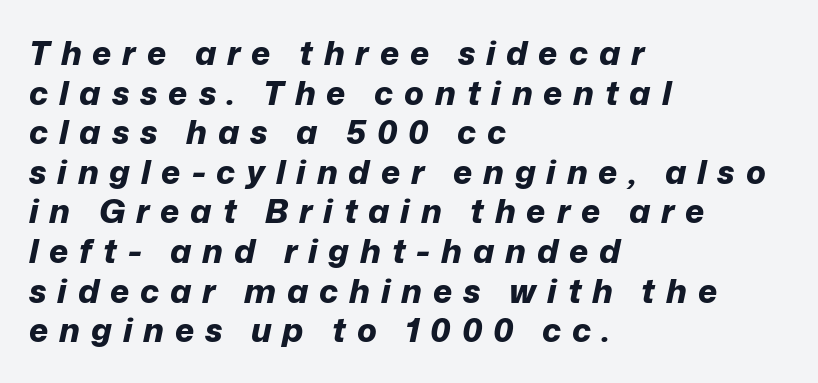
Q: Is the text bold? A: Yes.
Q: Is the text italic (slanted)? A: Yes, it leans right by about 12 degrees.
Q: Is the text underlined? A: No.
Q: How is the paragraph aligned? A: Left-aligned.
Q: Is the spacing between letters normal or unusually wide? A: Unusually wide.
Q: Width (condensed, normal, or wide)? A: Normal.
Q: Stroke contrast? A: Low.
Q: x-height? A: Medium.
Q: Monospaced? A: No.
